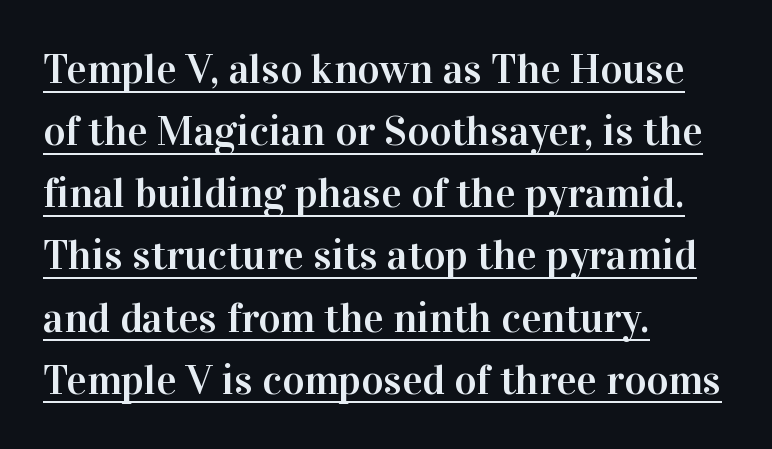
Q: Is the text italic (slanted)? A: No, it is upright.
Q: Is the typeface a serif or a sans-serif typeface? A: Serif.
Q: Is the text underlined? A: Yes.
Q: How is the paragraph aligned? A: Left-aligned.
Q: Is the spacing between letters normal or unusually wide? A: Normal.
Q: Is the spacing between lines tight, normal or loose? A: Normal.
Q: Width (condensed, normal, or wide)? A: Normal.
Q: Stroke contrast? A: High.
Q: x-height? A: Medium.
Q: Monospaced? A: No.
